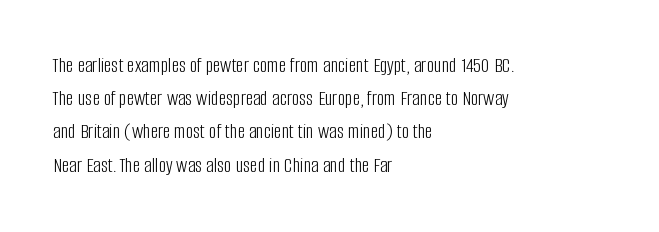
Q: Is the text bold? A: No.
Q: Is the text italic (slanted)? A: No, it is upright.
Q: Is the text underlined? A: No.
Q: How is the paragraph aligned? A: Left-aligned.
Q: Is the spacing between letters normal or unusually wide? A: Normal.
Q: Is the spacing between lines tight, normal or loose? A: Normal.
